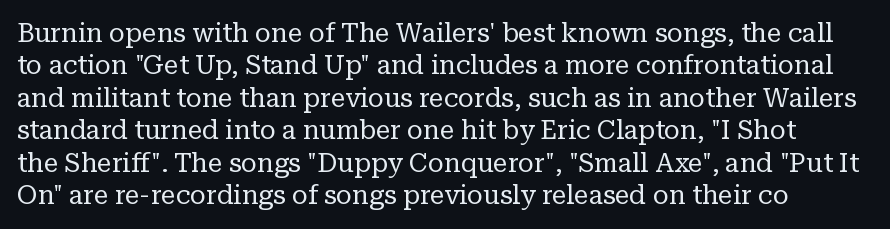
The line texture is even and compact thanks to regular tracking. Rendered with straight, roman letterforms. Weight class: somewhere from thin through regular. The words here are not underlined.
